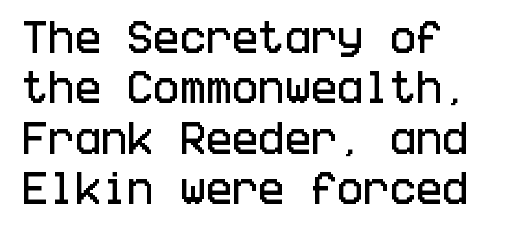
{"serif": "no", "italic": "no", "width": "condensed", "stroke_contrast": "low", "x_height": "large", "underline": "no", "align": "left", "line_spacing": "normal", "line_spacing_ratio": 1.44, "letter_spacing": "normal", "letter_spacing_em": 0.0, "glyph_px": 35}
